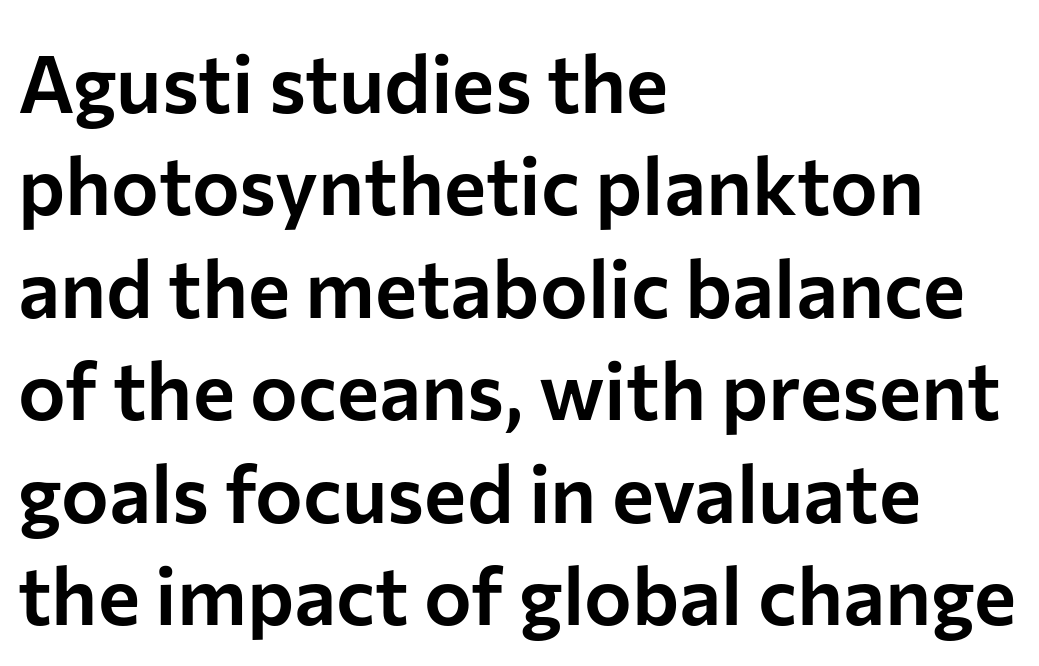
The image shows 80 px sans-serif type, upright; set left-aligned, normal line spacing (1.28x), normal letter spacing, not underlined; low stroke contrast and a medium x-height.
